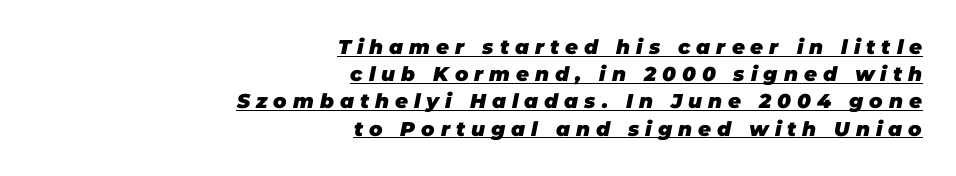
Q: Is the text bold? A: Yes.
Q: Is the text italic (slanted)? A: Yes, it leans right by about 11 degrees.
Q: Is the text underlined? A: Yes.
Q: How is the paragraph aligned? A: Right-aligned.
Q: Is the spacing between letters normal or unusually wide? A: Unusually wide.
Q: Is the spacing between lines tight, normal or loose? A: Normal.
